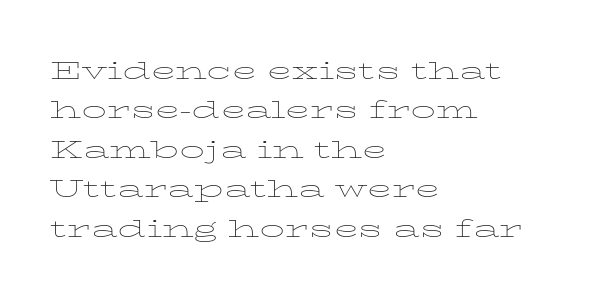
Q: Is the text bold? A: No.
Q: Is the text italic (slanted)? A: No, it is upright.
Q: Is the text underlined? A: No.
Q: How is the paragraph aligned? A: Left-aligned.
Q: Is the spacing between letters normal or unusually wide? A: Normal.
Q: Is the spacing between lines tight, normal or loose? A: Normal.
